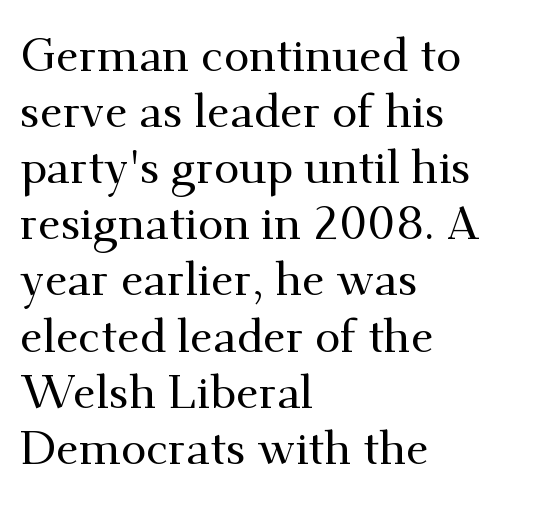
The lines are quadded left. This rendering leaves character spacing at its baseline value. Character widths vary here, with narrow letters taking less room than wide ones. Old-style or modern, the face here clearly has serifs. Does the lettering tilt? It doesn't — this is upright.
